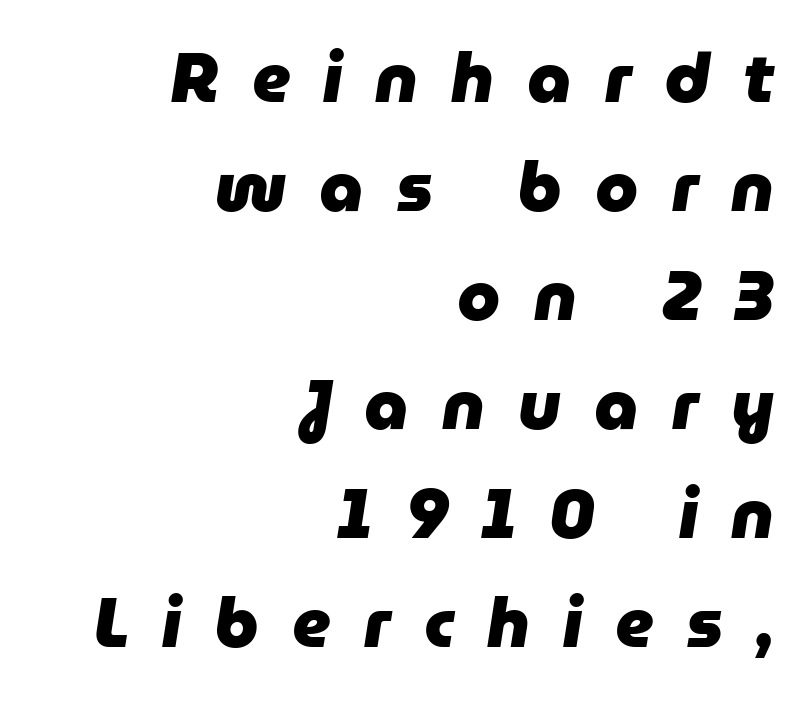
Interline gaps are of average width in this sample. Compared with a flush-left layout, this one pins lines to the opposite, right side. Descender tails drop into unmarked territory. I'd describe the lettering as bold — thick and assertive.
